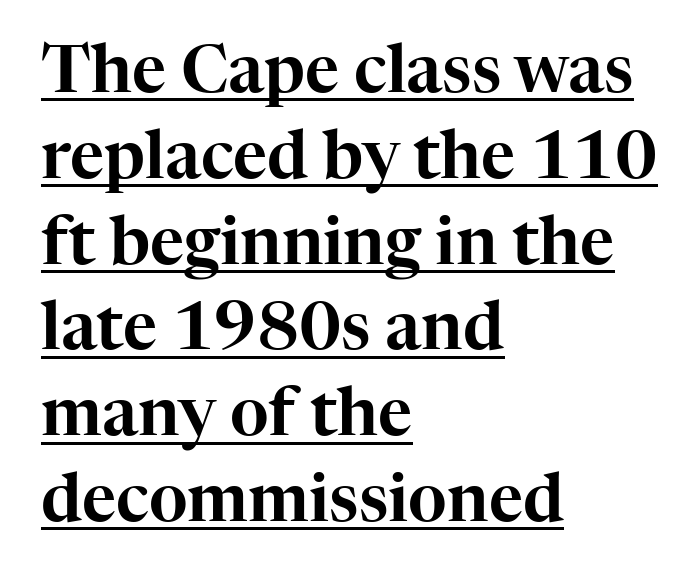
The image shows 66 px serif type, upright; set left-aligned, normal line spacing (1.3x), normal letter spacing, underlined; high stroke contrast and a medium x-height.
